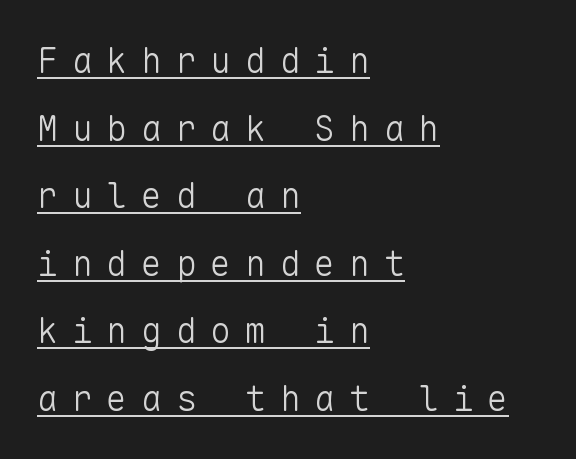
The image shows 35 px light sans-serif type, upright, monospaced; set left-aligned, loose line spacing (1.93x), unusually wide letter spacing (+0.39 em), underlined; low stroke contrast and a medium x-height.
